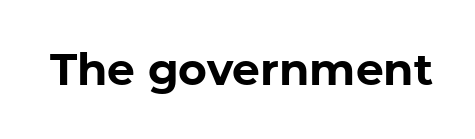
The tracking reads as untouched default to a designer's eye. Only glyphs here, with clear space below each row. The font's upright variant was chosen for this text. Compared with an ordinary text face, these strokes are far heavier — a full bold.
